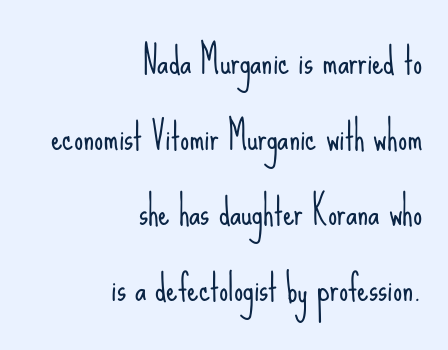
Q: Is the text bold? A: No.
Q: Is the text italic (slanted)? A: No, it is upright.
Q: Is the typeface a serif or a sans-serif typeface? A: Sans-serif.
Q: Is the text underlined? A: No.
Q: How is the paragraph aligned? A: Right-aligned.
Q: Is the spacing between letters normal or unusually wide? A: Normal.
Q: Is the spacing between lines tight, normal or loose? A: Loose.
Q: Width (condensed, normal, or wide)? A: Condensed.
Q: Stroke contrast? A: Low.
Q: x-height? A: Small.
Q: Monospaced? A: No.
